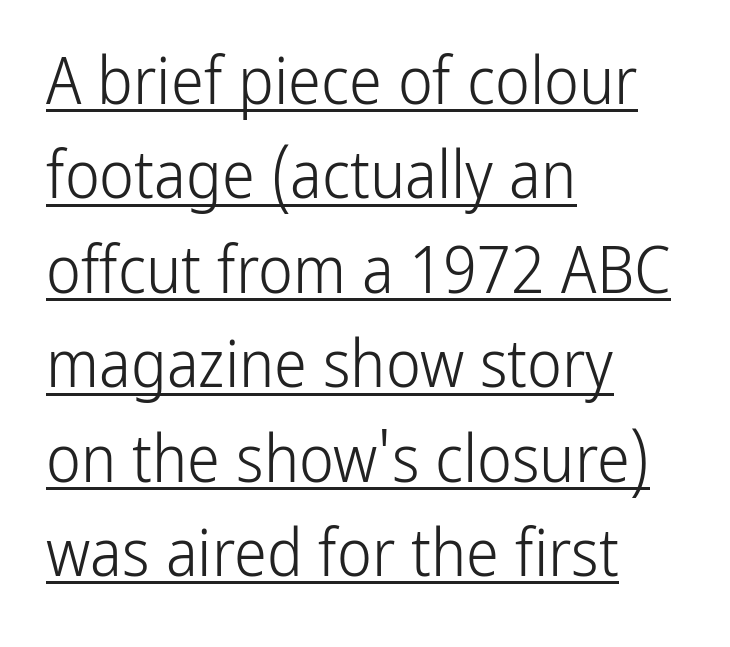
The image shows 66 px light, condensed sans-serif type, upright; set left-aligned, normal line spacing (1.43x), normal letter spacing, underlined; low stroke contrast and a medium x-height.
